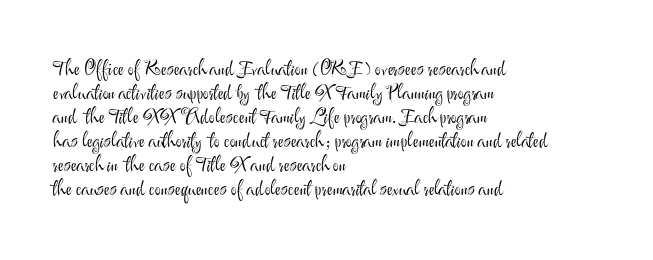
{"bold": "no", "underline": "no", "align": "left", "line_spacing_ratio": 1.2, "letter_spacing": "normal", "letter_spacing_em": 0.0, "glyph_px": 20}
